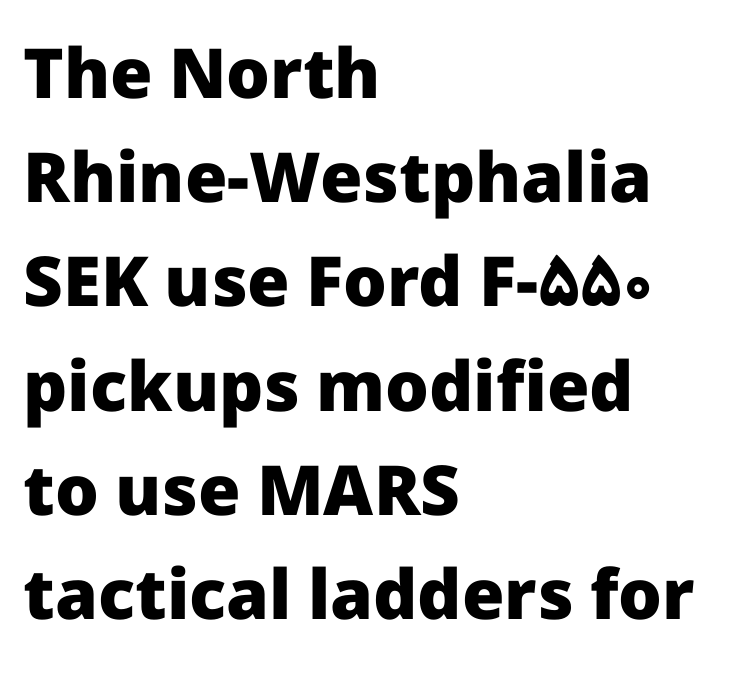
The image shows 69 px heavy sans-serif type, upright; set left-aligned, normal line spacing (1.51x), normal letter spacing, not underlined; low stroke contrast and a medium x-height.
